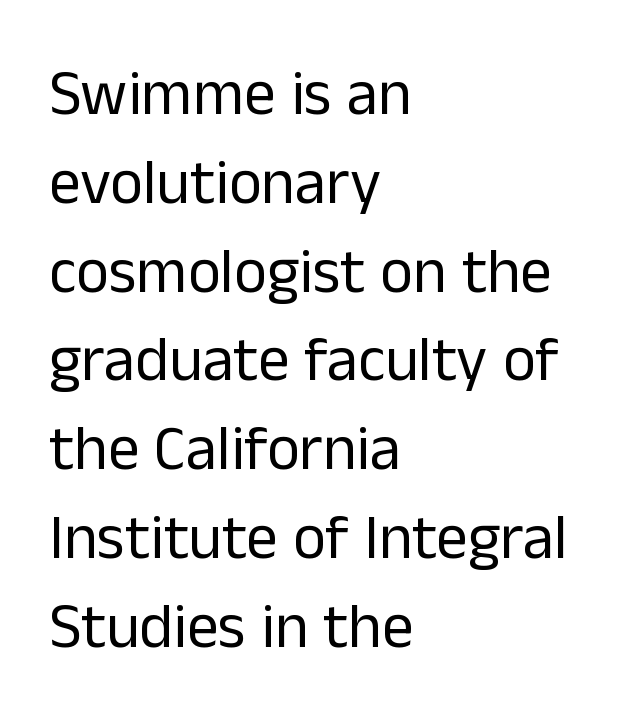
This is roman type, the default non-slanted kind. The passage shown stacks its lines at a standard gap. A typesetter would call this proportional, since set widths differ per character. The passage shown is typeset with a sans-serif family. Spacing between characters is what you'd get straight out of the box. Honestly, there is no underline to notice here at all.
